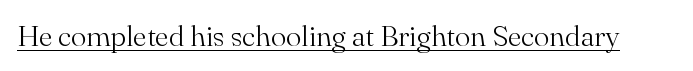
The image shows 29 px light serif type, upright; set normal letter spacing, underlined; medium stroke contrast and a small x-height.
